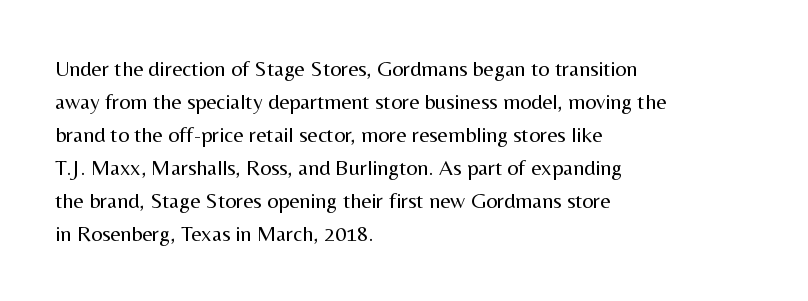
In terms of leading, this rendering sits right in the middle. Quick note: not italic, upright. Stems here are at most as thick as an everyday book face. Letter spacing: default.
